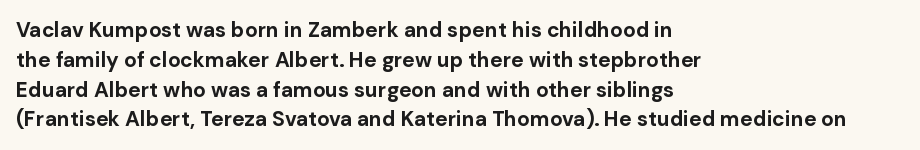
Q: Is the text bold? A: Yes.
Q: Is the text italic (slanted)? A: No, it is upright.
Q: Is the text underlined? A: No.
Q: How is the paragraph aligned? A: Left-aligned.
Q: Is the spacing between letters normal or unusually wide? A: Normal.
Q: Is the spacing between lines tight, normal or loose? A: Normal.
